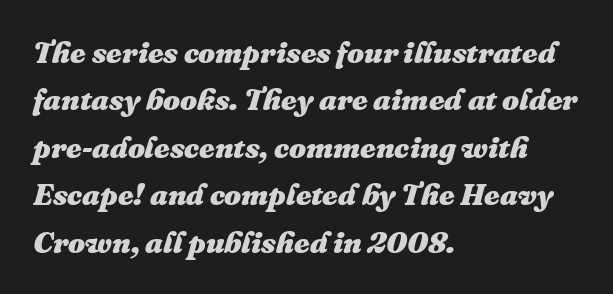
{"italic": "yes", "lean": "right", "slant_degrees": 16, "bold": "yes", "weight": "heavy", "width": "normal", "stroke_contrast": "medium", "x_height": "medium", "monospaced": "no", "underline": "no", "align": "left", "line_spacing": "normal", "line_spacing_ratio": 1.58, "letter_spacing": "normal", "letter_spacing_em": 0.0, "glyph_px": 30}
